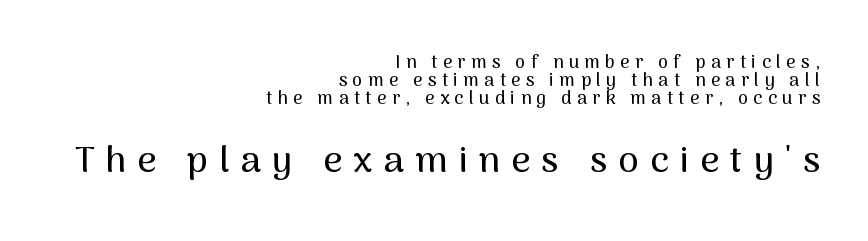
Each row of text sits above clean, open space. Rows of type sit shoulder to shoulder in the vertical direction. Here the glyphs are tracked loosely, breaking word shapes into spaced letters. The letters stand upright; this is a roman face. Proportional: the letters do not fall into vertical columns.
